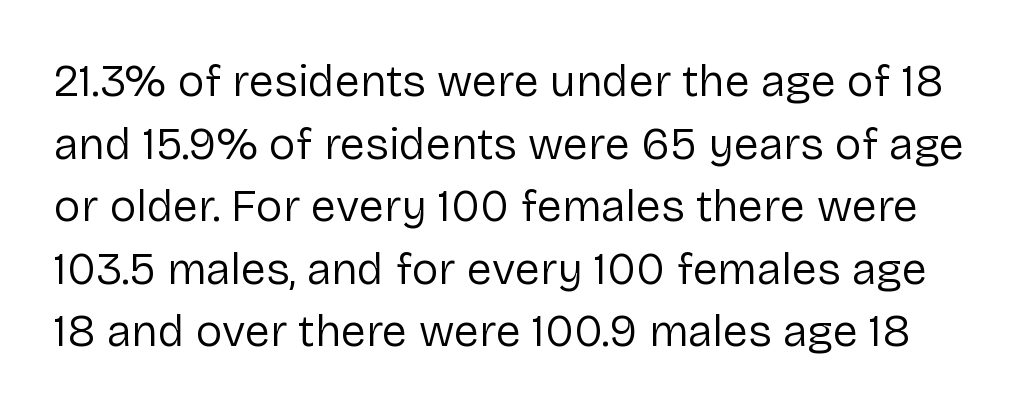
Q: Is the text bold? A: No.
Q: Is the text italic (slanted)? A: No, it is upright.
Q: Is the typeface a serif or a sans-serif typeface? A: Sans-serif.
Q: Is the text underlined? A: No.
Q: Is the spacing between letters normal or unusually wide? A: Normal.
Q: Is the spacing between lines tight, normal or loose? A: Normal.
Q: Width (condensed, normal, or wide)? A: Normal.
Q: Stroke contrast? A: Low.
Q: x-height? A: Medium.
Q: Monospaced? A: No.
